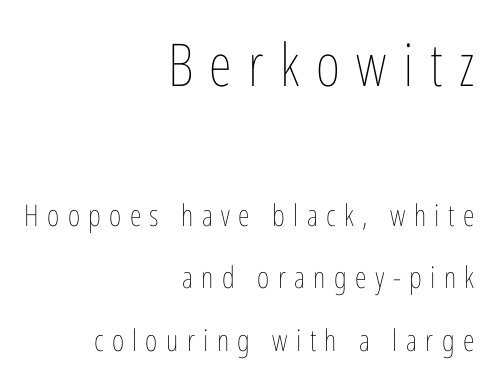
The image shows 59 px thin, condensed type, upright; set right-aligned, loose line spacing (2.09x), unusually wide letter spacing (+0.28 em), not underlined; the first (top) block is 1.97x larger; low stroke contrast and a medium x-height.
